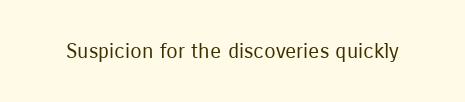
Q: Is the text bold? A: No.
Q: Is the text italic (slanted)? A: No, it is upright.
Q: Is the text underlined? A: No.
Q: Is the spacing between letters normal or unusually wide? A: Normal.
